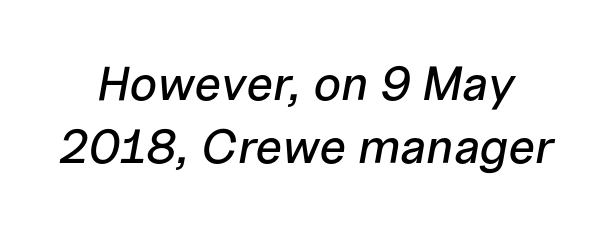
Q: Is the text italic (slanted)? A: Yes, it leans right by about 10 degrees.
Q: Is the text underlined? A: No.
Q: Is the spacing between letters normal or unusually wide? A: Normal.
Q: Is the spacing between lines tight, normal or loose? A: Normal.
Q: Width (condensed, normal, or wide)? A: Normal.
Q: Stroke contrast? A: Low.
Q: x-height? A: Medium.
Q: Monospaced? A: No.
